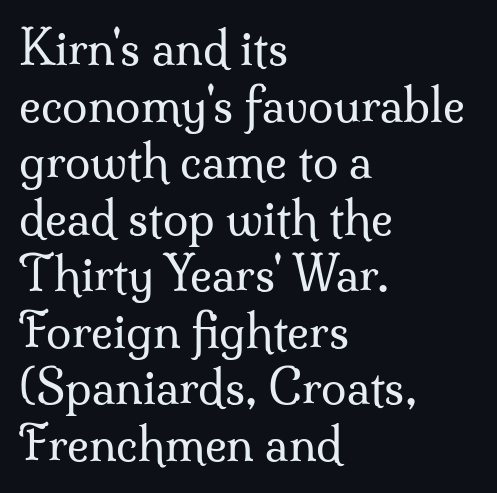
The image shows 46 px regular-weight serif type, upright; set left-aligned, line spacing 1.23x, normal letter spacing, not underlined; medium stroke contrast and a small x-height.
